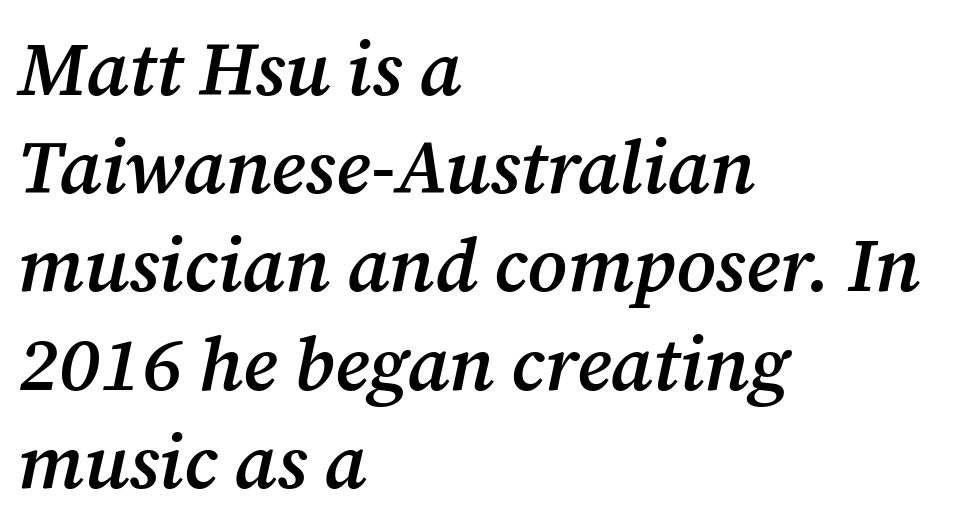
{"serif": "yes", "italic": "yes", "lean": "right", "slant_degrees": 12, "bold": "semi", "weight": "semibold", "width": "normal", "stroke_contrast": "medium", "x_height": "medium", "monospaced": "no", "underline": "no", "align": "left", "line_spacing": "normal", "line_spacing_ratio": 1.31, "letter_spacing": "normal", "letter_spacing_em": 0.0, "glyph_px": 75}
